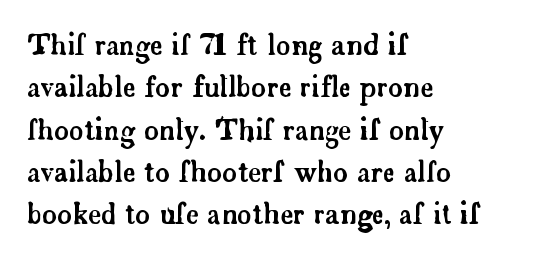
{"serif": "yes", "italic": "no", "width": "normal", "stroke_contrast": "low", "x_height": "small", "monospaced": "no", "underline": "no", "align": "left", "line_spacing": "normal", "line_spacing_ratio": 1.51, "letter_spacing": "normal", "letter_spacing_em": 0.0, "glyph_px": 28}
